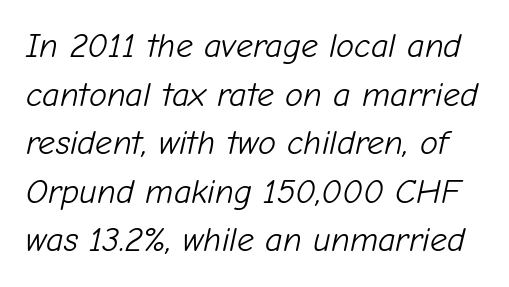
The image shows 34 px light type, italic (leaning right); set normal line spacing (1.43x), normal letter spacing, not underlined; low stroke contrast and a medium x-height.
